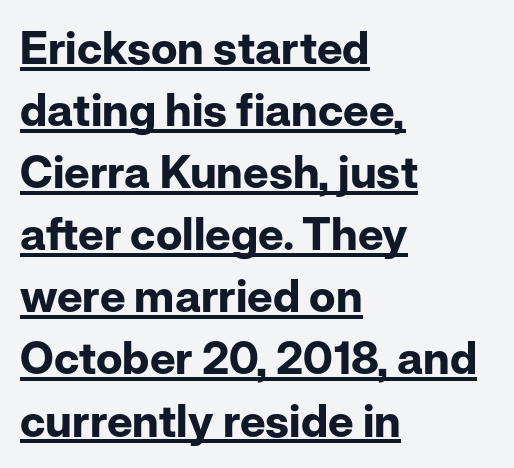
The image shows 45 px bold sans-serif type, upright; set left-aligned, normal line spacing (1.38x), normal letter spacing, underlined; low stroke contrast and a medium x-height.
